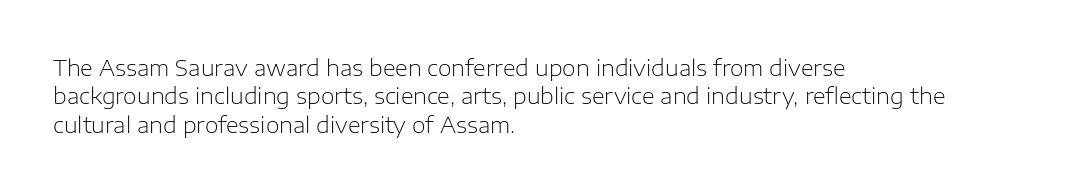
Rule under the text: the space is simply empty. Honestly, the letter spacing is just normal — you wouldn't notice it. The font's upright variant was chosen for this text. The strokes are not fattened; the text isn't bold. Layout note: lines flush left. The designer left line spacing at the default.
